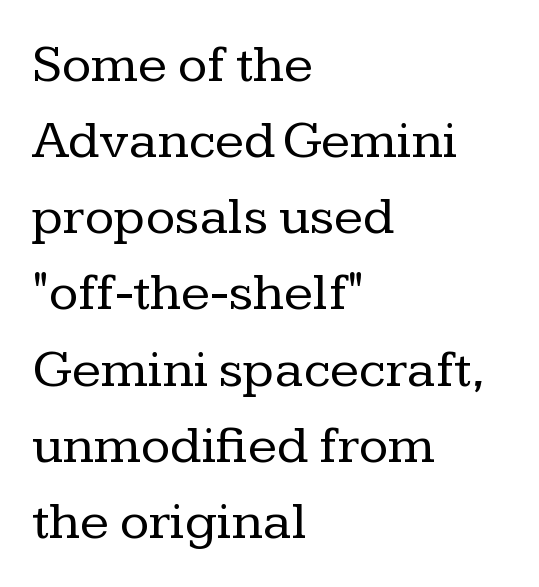
Q: Is the text bold? A: No.
Q: Is the text italic (slanted)? A: No, it is upright.
Q: Is the typeface a serif or a sans-serif typeface? A: Serif.
Q: Is the text underlined? A: No.
Q: How is the paragraph aligned? A: Left-aligned.
Q: Is the spacing between letters normal or unusually wide? A: Normal.
Q: Is the spacing between lines tight, normal or loose? A: Normal.
Q: Width (condensed, normal, or wide)? A: Normal.
Q: Stroke contrast? A: Low.
Q: x-height? A: Medium.
Q: Monospaced? A: No.
